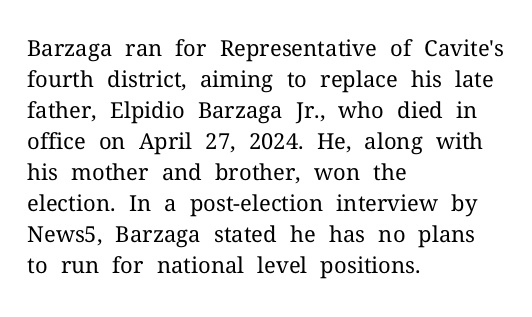
The image shows 22 px text type, upright; set left-aligned, normal line spacing (1.41x), normal letter spacing, not underlined.
